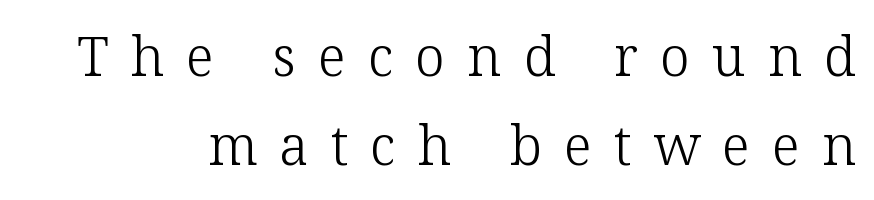
{"serif": "yes", "italic": "no", "bold": "no", "weight": "light", "width": "normal", "stroke_contrast": "low", "x_height": "medium", "monospaced": "no", "underline": "no", "line_spacing": "normal", "line_spacing_ratio": 1.65, "letter_spacing": "wide", "letter_spacing_em": 0.41, "glyph_px": 54}
